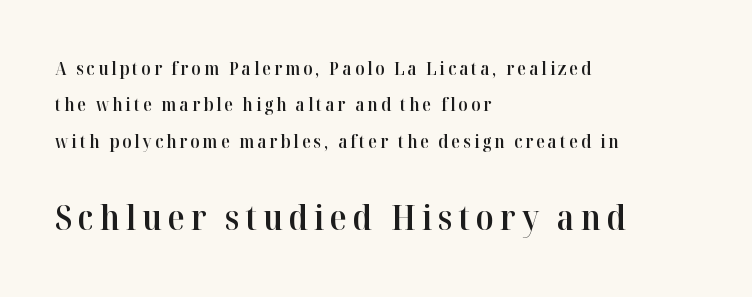
Q: Is the text bold? A: Semi-bold.
Q: Is the text italic (slanted)? A: No, it is upright.
Q: Is the typeface a serif or a sans-serif typeface? A: Serif.
Q: Is the text underlined? A: No.
Q: How is the paragraph aligned? A: Left-aligned.
Q: Is the spacing between lines tight, normal or loose? A: Loose.
Q: Which block of text is set in a larger size, the first (top) or the second (bottom)? A: The second (bottom) one.
Q: Width (condensed, normal, or wide)? A: Normal.
Q: Stroke contrast? A: High.
Q: x-height? A: Medium.
Q: Monospaced? A: No.
